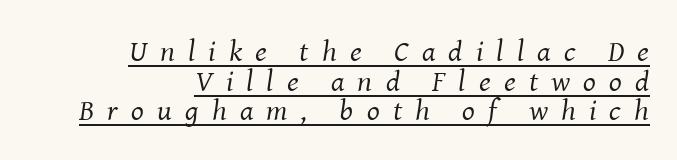
Q: Is the text bold? A: No.
Q: Is the text italic (slanted)? A: Yes, it leans right by about 8 degrees.
Q: Is the typeface a serif or a sans-serif typeface? A: Serif.
Q: Is the text underlined? A: Yes.
Q: How is the paragraph aligned? A: Right-aligned.
Q: Is the spacing between letters normal or unusually wide? A: Unusually wide.
Q: Is the spacing between lines tight, normal or loose? A: Tight.
Q: Width (condensed, normal, or wide)? A: Normal.
Q: Stroke contrast? A: Medium.
Q: x-height? A: Medium.
Q: Monospaced? A: No.
